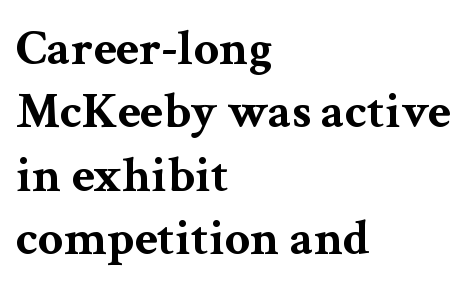
The image shows 50 px bold, wide serif type, upright; set left-aligned, normal line spacing (1.27x), normal letter spacing, not underlined; medium stroke contrast and a medium x-height.
